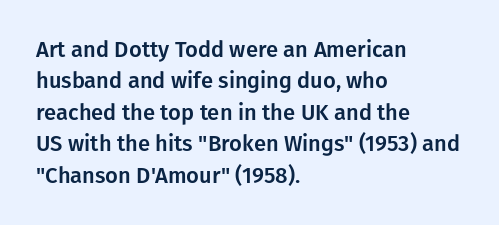
Quick note: underline off. Interline gaps are of average width in this sample. Notice how the stems are strictly vertical — no italics here. How are the letters spaced? Ordinarily, with no added tracking. The lines are quadded left.
